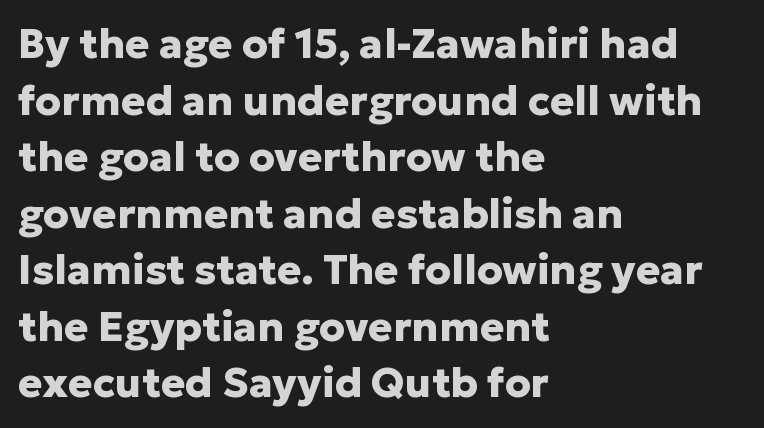
The image shows 41 px heavy sans-serif type, upright; set left-aligned, normal line spacing (1.38x), normal letter spacing, not underlined; low stroke contrast and a medium x-height.
